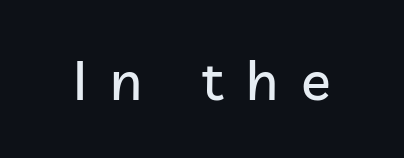
The image shows 55 px sans-serif type, upright; set unusually wide letter spacing (+0.42 em), not underlined; low stroke contrast and a medium x-height.
